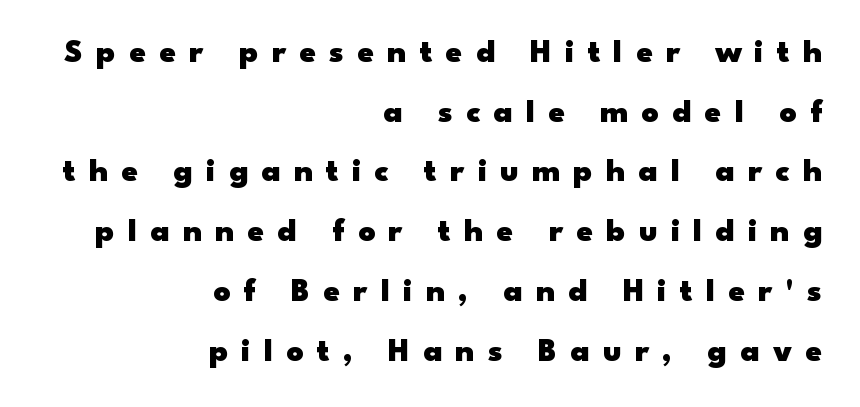
Q: Is the text bold? A: Yes.
Q: Is the text italic (slanted)? A: No, it is upright.
Q: Is the typeface a serif or a sans-serif typeface? A: Sans-serif.
Q: Is the text underlined? A: No.
Q: How is the paragraph aligned? A: Right-aligned.
Q: Is the spacing between letters normal or unusually wide? A: Unusually wide.
Q: Width (condensed, normal, or wide)? A: Wide.
Q: Stroke contrast? A: Low.
Q: x-height? A: Small.
Q: Monospaced? A: No.
